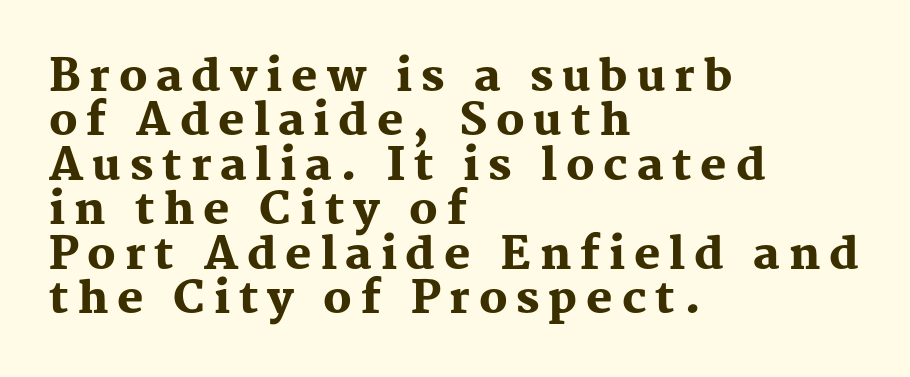
The image shows 44 px heavy serif type, upright; set left-aligned, tight line spacing (1.01x), unusually wide letter spacing (+0.2 em), not underlined; medium stroke contrast and a medium x-height.
